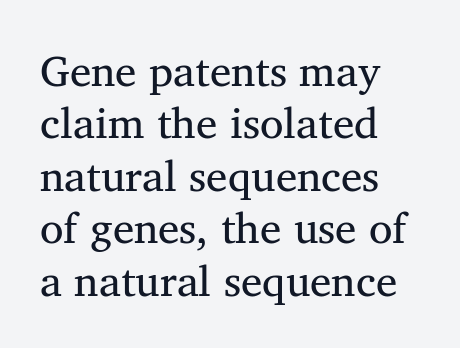
The image shows 43 px regular-weight serif type, upright; set left-aligned, line spacing 1.22x, normal letter spacing, not underlined; medium stroke contrast and a medium x-height.
